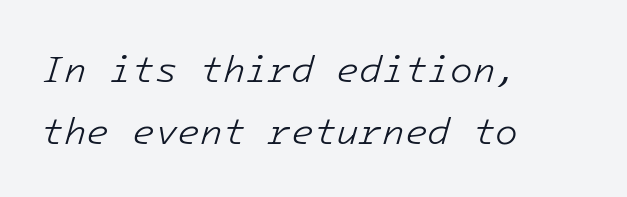
The image shows 37 px light type, italic (leaning right), monospaced; set left-aligned, normal line spacing (1.68x), normal letter spacing, not underlined; low stroke contrast and a medium x-height.
